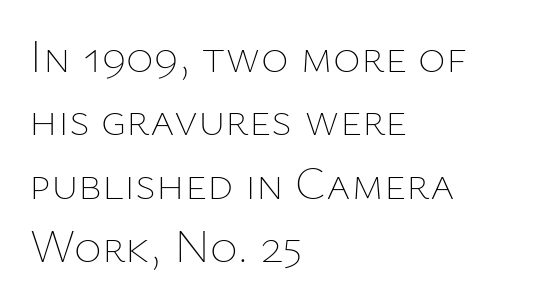
Q: Is the text bold? A: No.
Q: Is the text italic (slanted)? A: No, it is upright.
Q: Is the text underlined? A: No.
Q: How is the paragraph aligned? A: Left-aligned.
Q: Is the spacing between letters normal or unusually wide? A: Normal.
Q: Is the spacing between lines tight, normal or loose? A: Normal.
Q: Width (condensed, normal, or wide)? A: Normal.
Q: Stroke contrast? A: Low.
Q: x-height? A: Medium.
Q: Monospaced? A: No.
